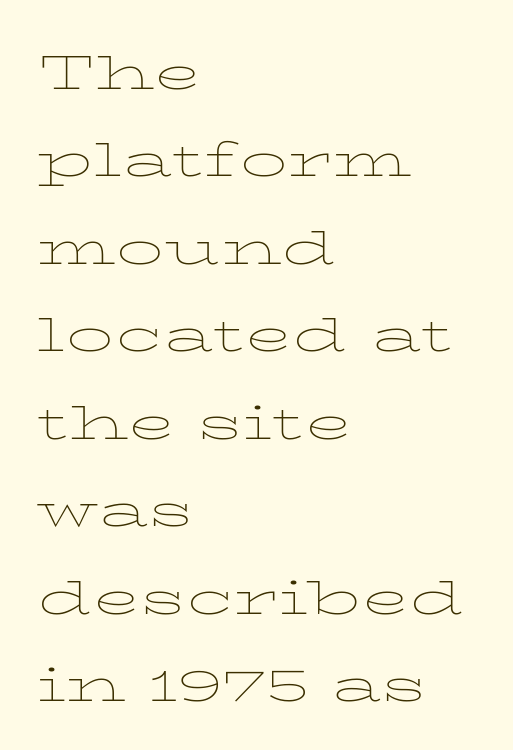
The image shows 62 px thin, wide type, upright; set left-aligned, normal line spacing (1.41x), normal letter spacing, not underlined; low stroke contrast and a medium x-height.
